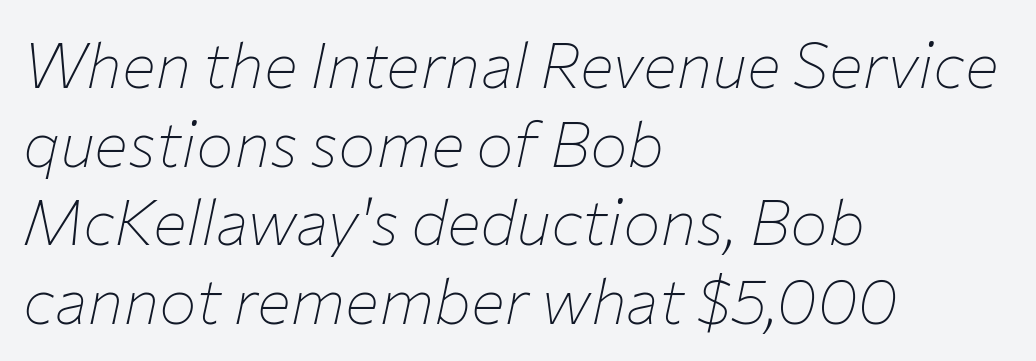
These lines stack with their left ends in a neat column. Spacing verdict: proportional, widths tailored to each character. Anything drawn beneath the words? Only blank space. What's the leading like? Ordinary, nothing unusual.
